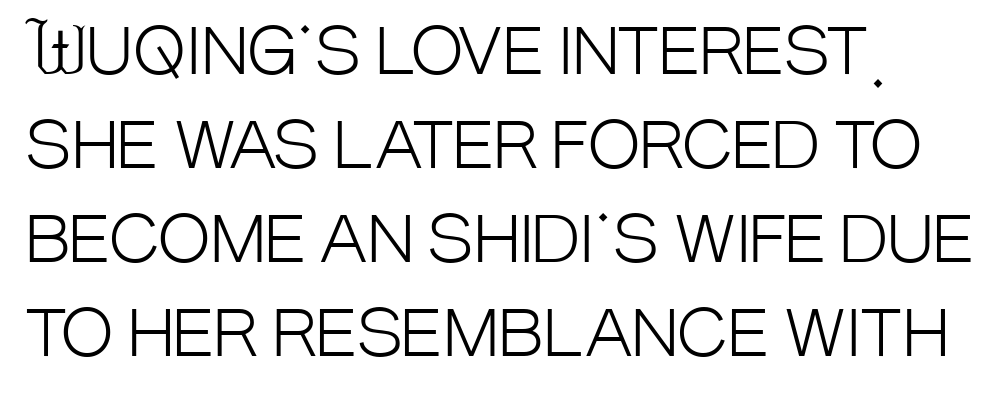
{"serif": "no", "italic": "no", "bold": "no", "weight": "light", "width": "condensed", "stroke_contrast": "low", "x_height": "large", "monospaced": "no", "underline": "no", "line_spacing": "normal", "line_spacing_ratio": 1.49, "letter_spacing": "normal", "letter_spacing_em": 0.0, "glyph_px": 63}
